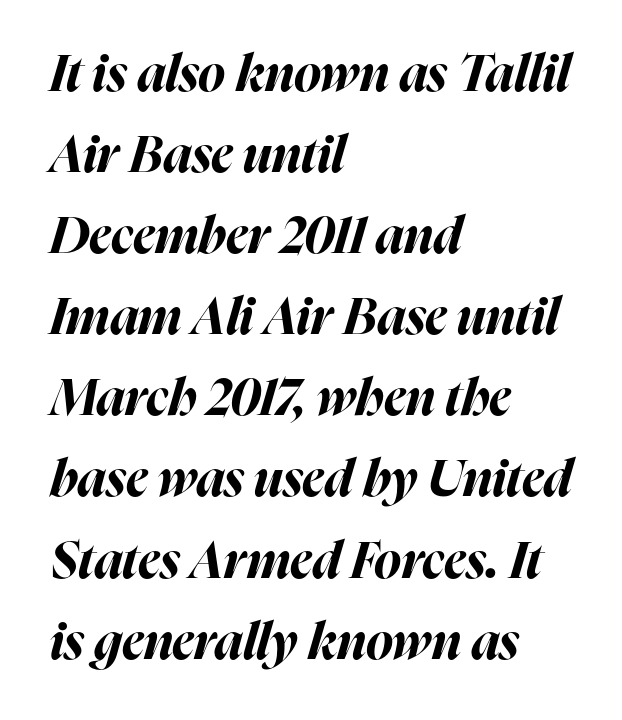
Q: Is the text bold? A: Yes.
Q: Is the text italic (slanted)? A: Yes, it leans right by about 16 degrees.
Q: Is the text underlined? A: No.
Q: How is the paragraph aligned? A: Left-aligned.
Q: Is the spacing between letters normal or unusually wide? A: Normal.
Q: Is the spacing between lines tight, normal or loose? A: Normal.
Q: Width (condensed, normal, or wide)? A: Normal.
Q: Stroke contrast? A: High.
Q: x-height? A: Medium.
Q: Monospaced? A: No.
